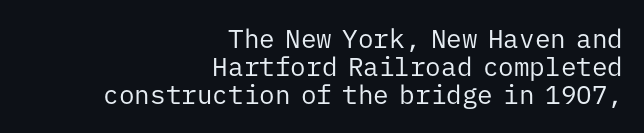
The image shows 26 px text type, upright; set right-aligned, tight line spacing (1.07x), normal letter spacing, not underlined.
